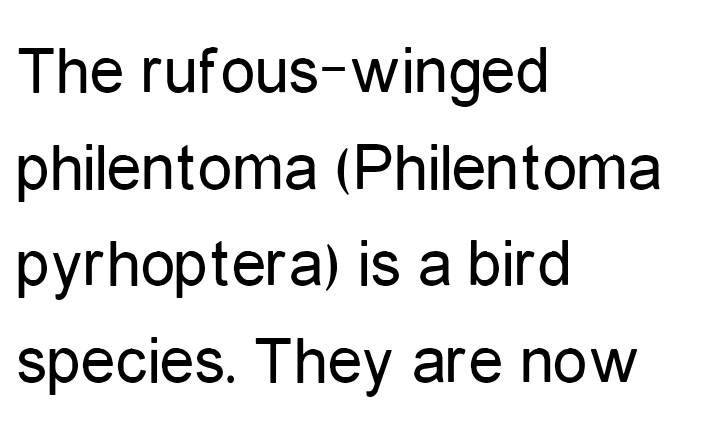
The glyphs are unaccompanied by any horizontal stroke below them. The typesetter chose a ragged-right arrangement here. If you measured baseline to baseline, you'd find a middling distance. Posture: straight, roman, zero tilt.
